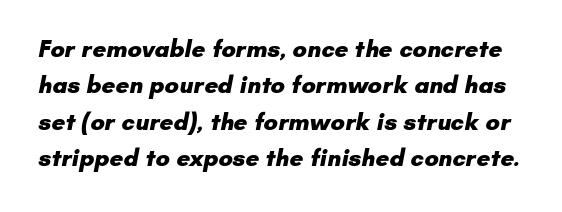
The rendering keeps characters at their native spacing. The rendering uses a bold face; every stroke is thick and dark. The passage shown stacks its lines at a standard gap. Descender tails drop into unmarked territory.
